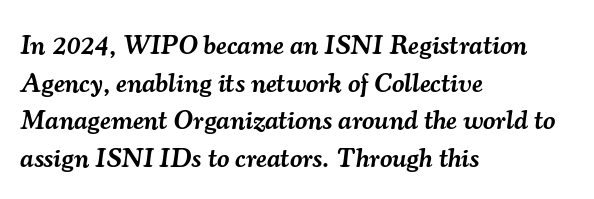
The whole block is typeset with a tilt. Standard letterfit; no display-style spreading of the glyphs. Baseline-to-baseline distance is the conventional proportion of letter height. Bare-footed words on every line. Its strokes are somewhat broadened, the hallmark of semibold type. The passage is arranged the way most books set body copy — flush left.
